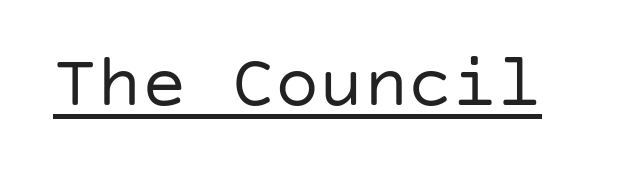
The image shows 74 px regular-weight sans-serif type, upright; set normal letter spacing, underlined; low stroke contrast and a large x-height.
